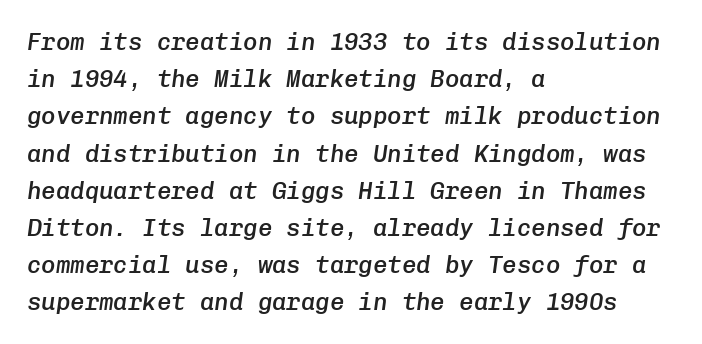
Q: Is the text bold? A: Semi-bold.
Q: Is the text italic (slanted)? A: Yes, it leans right by about 8 degrees.
Q: Is the text underlined? A: No.
Q: How is the paragraph aligned? A: Left-aligned.
Q: Is the spacing between letters normal or unusually wide? A: Normal.
Q: Is the spacing between lines tight, normal or loose? A: Normal.
